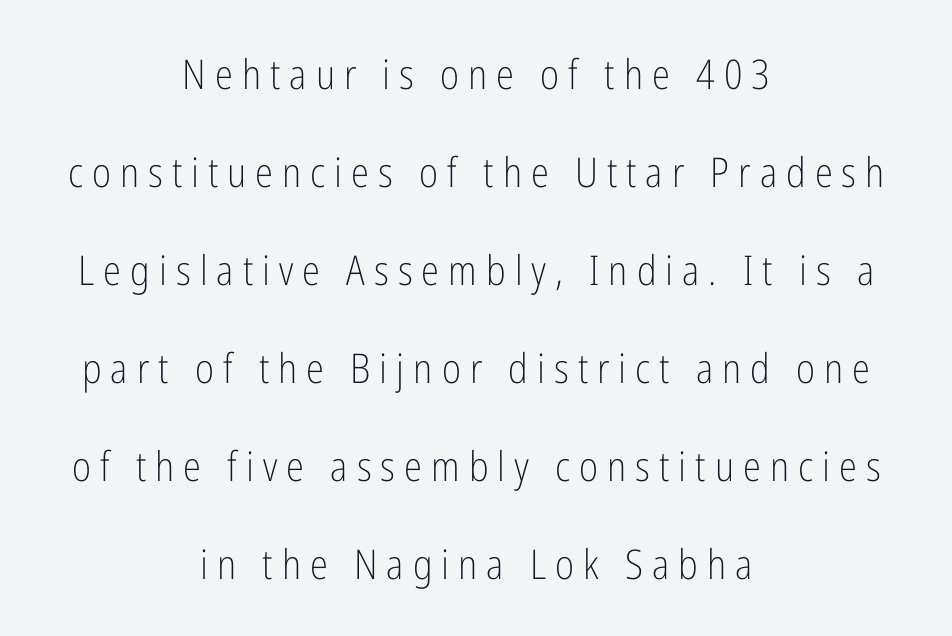
You could only call the tracking loose — the letters float apart. No letter is thick-stroked: the sample isn't bold. Quick note: not italic, upright. Each letter keeps its own natural width here, so spacing adapts to shape. The area under the type is left untouched.
